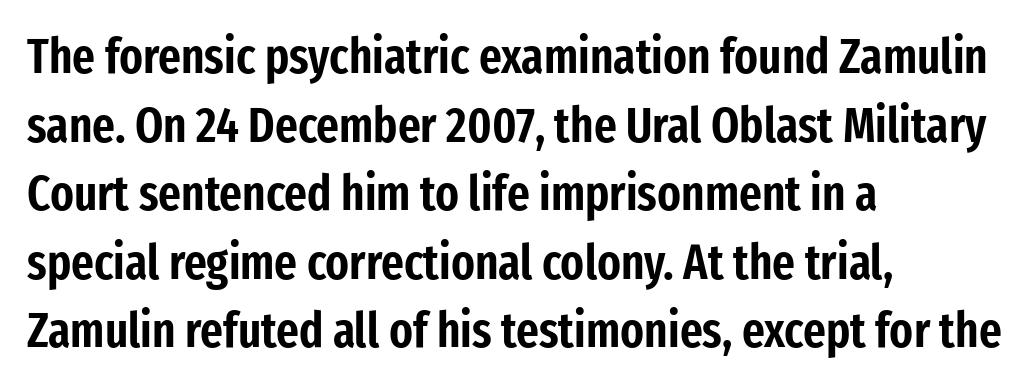
Q: Is the text italic (slanted)? A: No, it is upright.
Q: Is the typeface a serif or a sans-serif typeface? A: Sans-serif.
Q: Is the text underlined? A: No.
Q: How is the paragraph aligned? A: Left-aligned.
Q: Is the spacing between letters normal or unusually wide? A: Normal.
Q: Is the spacing between lines tight, normal or loose? A: Normal.
Q: Width (condensed, normal, or wide)? A: Condensed.
Q: Stroke contrast? A: Low.
Q: x-height? A: Medium.
Q: Monospaced? A: No.
